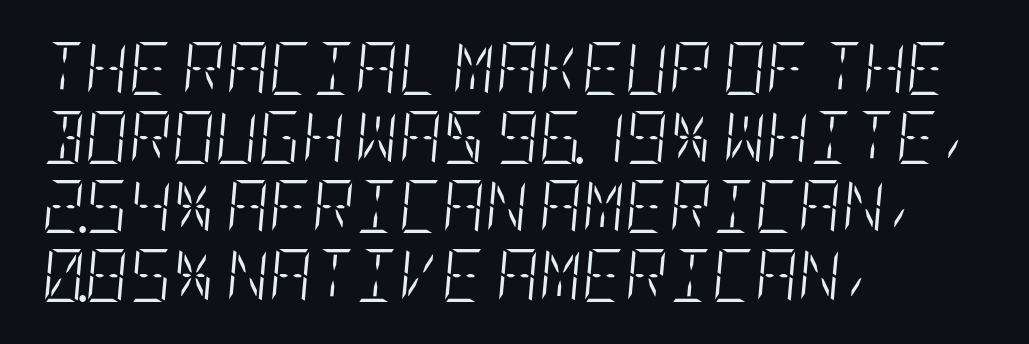
The passage shown leans; its letterforms are oblique. If you measured baseline to baseline, you'd find a middling distance. The letters look calm and open, with moderate or lighter stems. Beneath every word, the page is bare. In terms of letterspacing, this is plain default setting. These lines stack with their left ends in a neat column.
